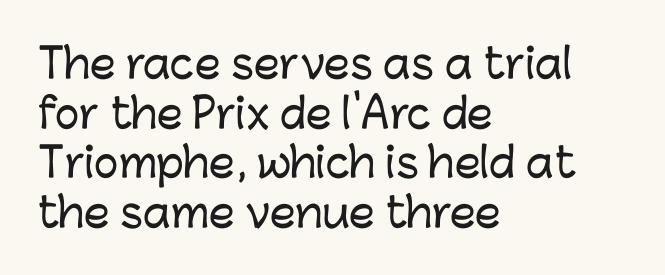
The image shows 41 px sans-serif type, upright; set left-aligned, line spacing 1.21x, normal letter spacing, not underlined; low stroke contrast and a medium x-height.
